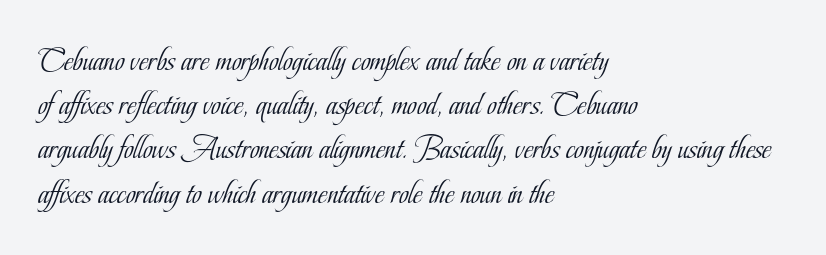
A normal amount of white space separates one row of letters from the next. Looks like regular typesetting: each glyph gets only the width it needs. This rendering leaves character spacing at its baseline value. The designer went with a serif here, giving each stem small feet. The strokes are not fattened; the text isn't bold.
